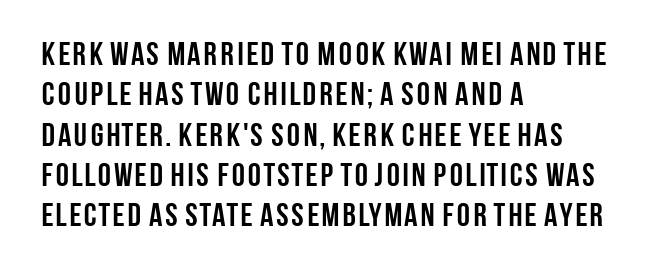
The image shows 33 px semibold, condensed sans-serif type, upright; set left-aligned, line spacing 1.22x, normal letter spacing, not underlined; low stroke contrast and a large x-height.
